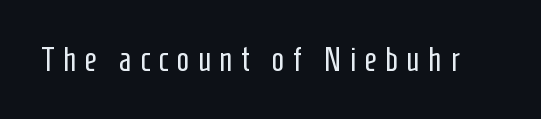
The image shows 33 px regular-weight, condensed sans-serif type, upright; set unusually wide letter spacing (+0.26 em), not underlined; low stroke contrast and a medium x-height.
